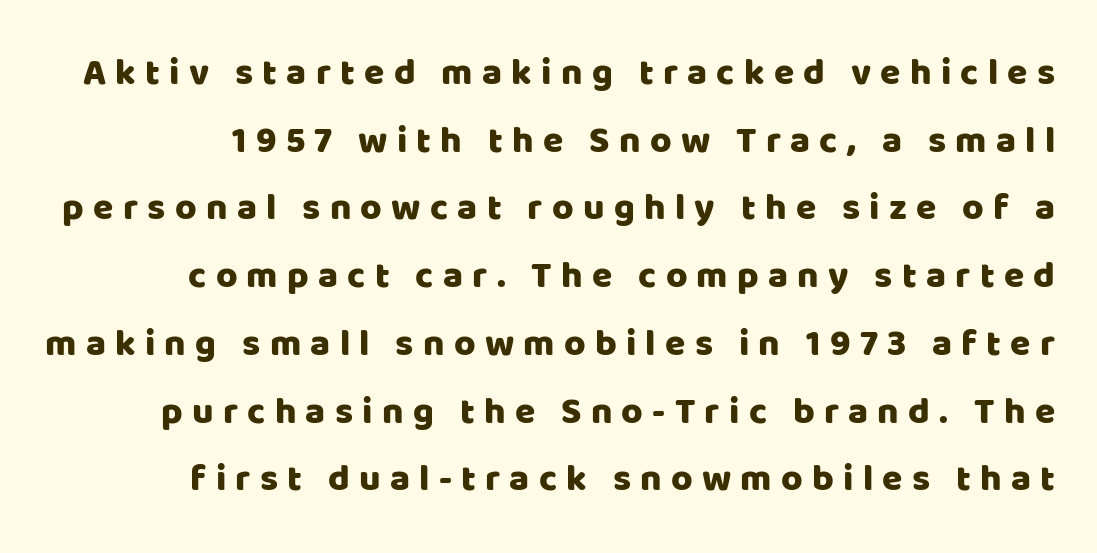
{"serif": "no", "italic": "no", "width": "normal", "stroke_contrast": "low", "x_height": "large", "monospaced": "no", "underline": "no", "line_spacing_ratio": 1.83, "letter_spacing": "wide", "letter_spacing_em": 0.25, "glyph_px": 37}
